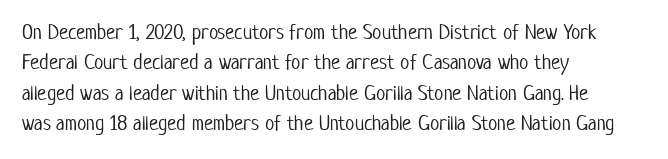
Letter spacing: default. Ink coverage per letter is moderate at most. The rag falls on the right side of this text block. Descenders are the only things crossing below the line. This block has exactly the height ordinary leading produces. This is the regular roman posture of the typeface.
